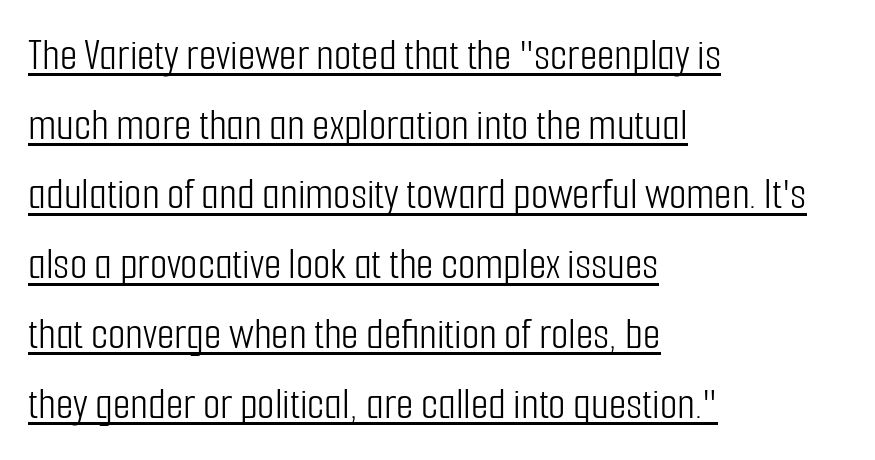
To sum up the face: it is a sans, with no serifs. Posture: straight, roman, zero tilt. Regarding leading, the lines here are spaced in the standard way. You could not count columns in this text — the font is proportionally spaced.
